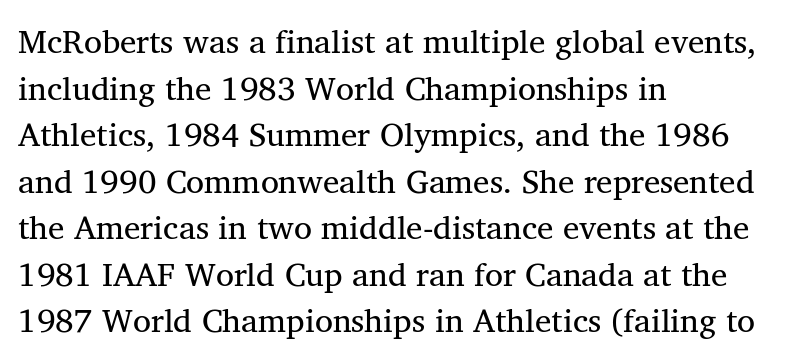
{"serif": "yes", "bold": "no", "weight": "regular", "width": "normal", "stroke_contrast": "medium", "x_height": "medium", "monospaced": "no", "underline": "no", "align": "left", "line_spacing": "normal", "line_spacing_ratio": 1.41, "letter_spacing": "normal", "letter_spacing_em": 0.0, "glyph_px": 33}
